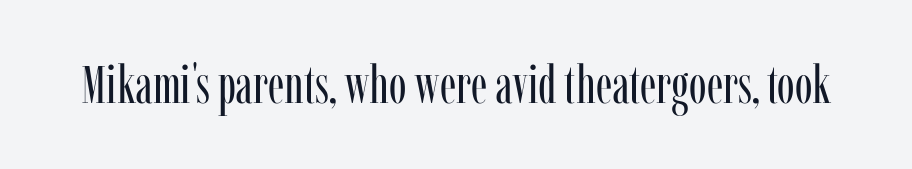
{"serif": "yes", "italic": "no", "bold": "no", "weight": "regular", "width": "condensed", "stroke_contrast": "low", "x_height": "medium", "monospaced": "no", "underline": "no", "letter_spacing": "normal", "letter_spacing_em": 0.0, "glyph_px": 53}
